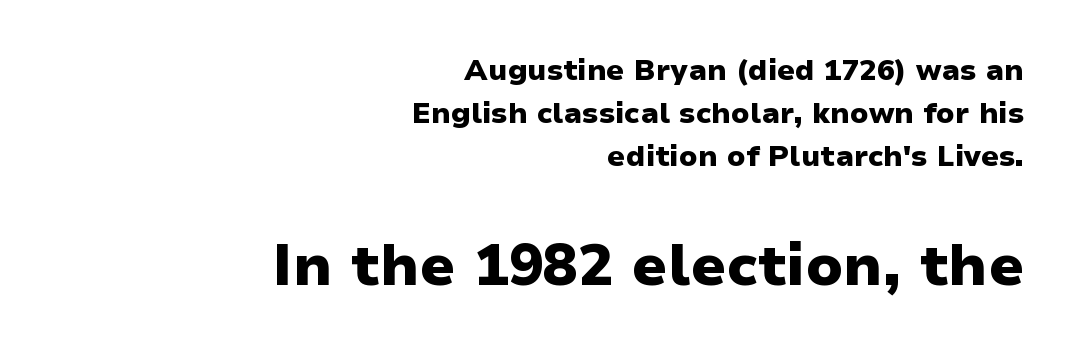
The image shows 58 px heavy sans-serif type, upright; set right-aligned, normal line spacing (1.49x), normal letter spacing, not underlined; the second (bottom) block is 2.0x larger; low stroke contrast and a medium x-height.
